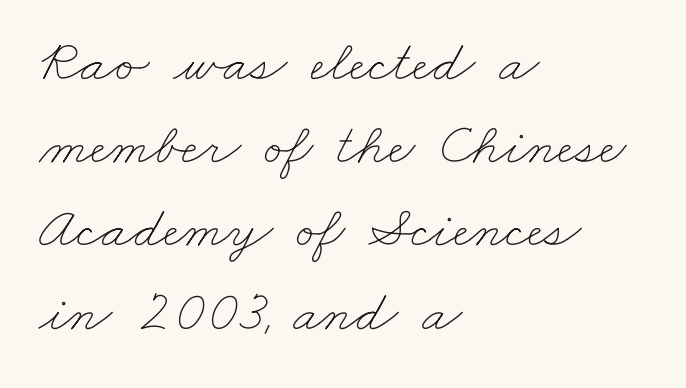
{"bold": "no", "weight": "thin", "width": "wide", "stroke_contrast": "low", "x_height": "small", "monospaced": "no", "underline": "no", "align": "left", "line_spacing": "normal", "line_spacing_ratio": 1.41, "letter_spacing": "normal", "letter_spacing_em": 0.0, "glyph_px": 59}
